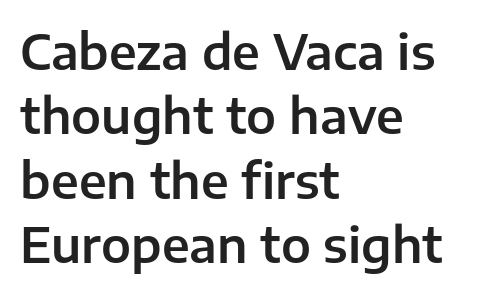
Q: Is the text italic (slanted)? A: No, it is upright.
Q: Is the typeface a serif or a sans-serif typeface? A: Sans-serif.
Q: Is the text underlined? A: No.
Q: How is the paragraph aligned? A: Left-aligned.
Q: Is the spacing between letters normal or unusually wide? A: Normal.
Q: Is the spacing between lines tight, normal or loose? A: Normal.
Q: Width (condensed, normal, or wide)? A: Normal.
Q: Stroke contrast? A: Low.
Q: x-height? A: Medium.
Q: Monospaced? A: No.
